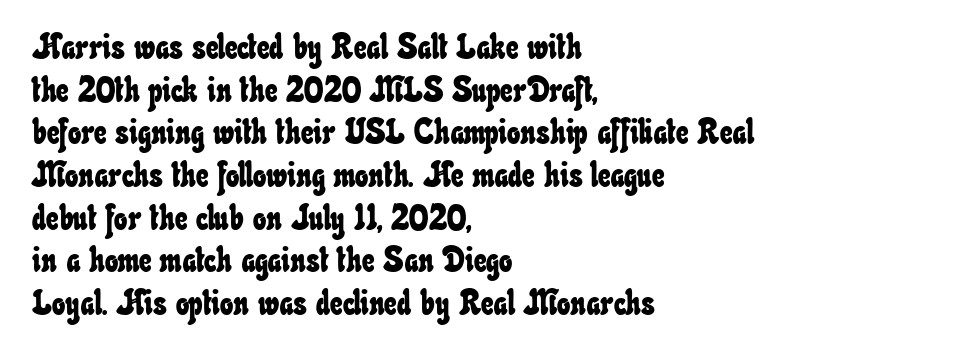
Proportional: the letters do not fall into vertical columns. The gaps between neighbouring characters are ordinary and unremarkable. Type without underlining. The compositor pushed each line to the left boundary.
